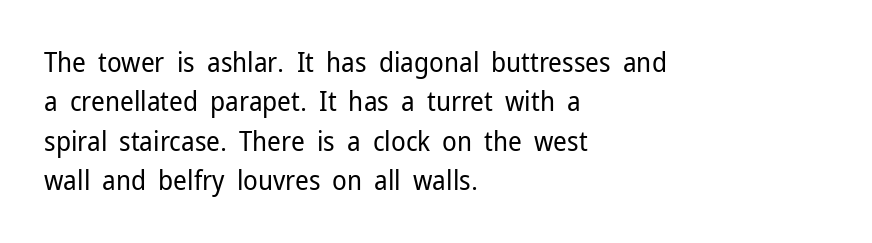
Quick note: not italic, upright. Is the stroke heavy? The answer is a plain regular-or-lighter. The setting favours the left margin, as ordinary paragraphs usually do. Has an underline been added? It has not. Tracking here is standard; glyphs follow each other at the usual distance. Line spacing here is normal.
